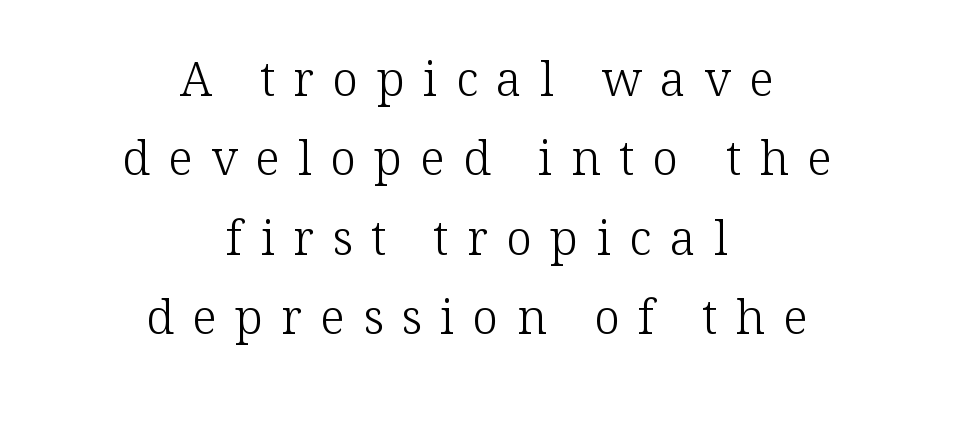
A typesetter would call this proportional, since set widths differ per character. The face used here is rendered with a markedly widened letterfit. A typesetter would mark this as roman, not italic. Stroke thickness stays within the range of a standard reading face or lighter. A typesetter would label this face a serif. Short and long lines alike share a common midpoint.
